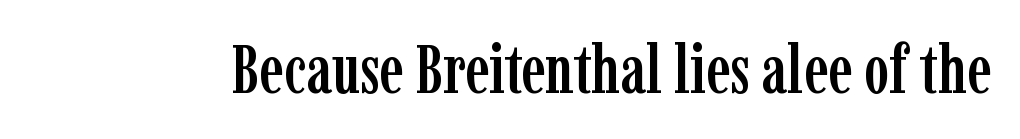
Q: Is the text italic (slanted)? A: No, it is upright.
Q: Is the typeface a serif or a sans-serif typeface? A: Serif.
Q: Is the text underlined? A: No.
Q: Is the spacing between letters normal or unusually wide? A: Normal.
Q: Width (condensed, normal, or wide)? A: Condensed.
Q: Stroke contrast? A: Low.
Q: x-height? A: Medium.
Q: Monospaced? A: No.
